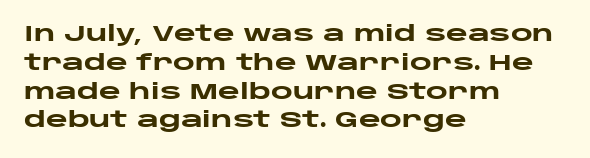
Q: Is the text bold? A: Yes.
Q: Is the text italic (slanted)? A: No, it is upright.
Q: Is the text underlined? A: No.
Q: How is the paragraph aligned? A: Left-aligned.
Q: Is the spacing between letters normal or unusually wide? A: Normal.
Q: Is the spacing between lines tight, normal or loose? A: Normal.
